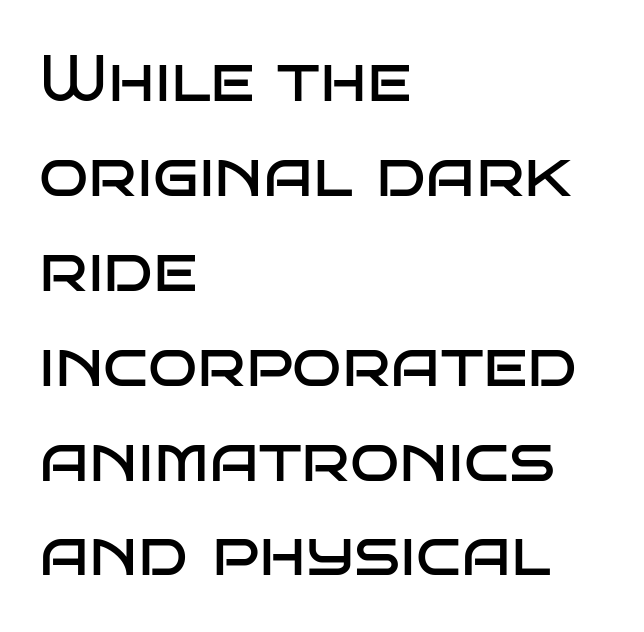
Vertical stems look standard width or narrower in stroke. Regarding leading, the lines here are spaced in the standard way. Left-aligned paragraph, ragged on the right. In terms of letterspacing, this is plain default setting.
